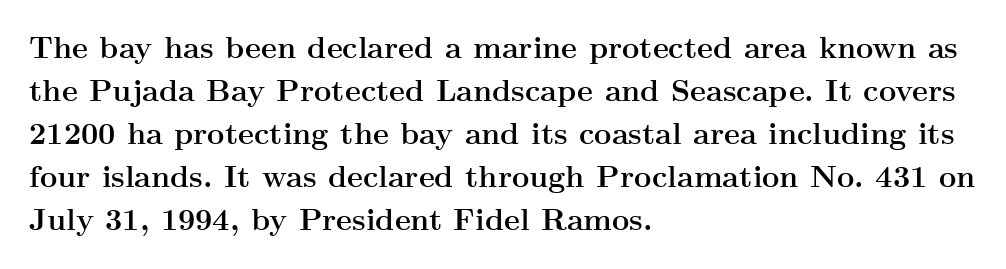
{"serif": "yes", "italic": "no", "bold": "yes", "weight": "semibold", "width": "wide", "stroke_contrast": "medium", "x_height": "small", "monospaced": "no", "underline": "no", "align": "left", "line_spacing": "normal", "line_spacing_ratio": 1.43, "letter_spacing": "normal", "letter_spacing_em": 0.0, "glyph_px": 30}
